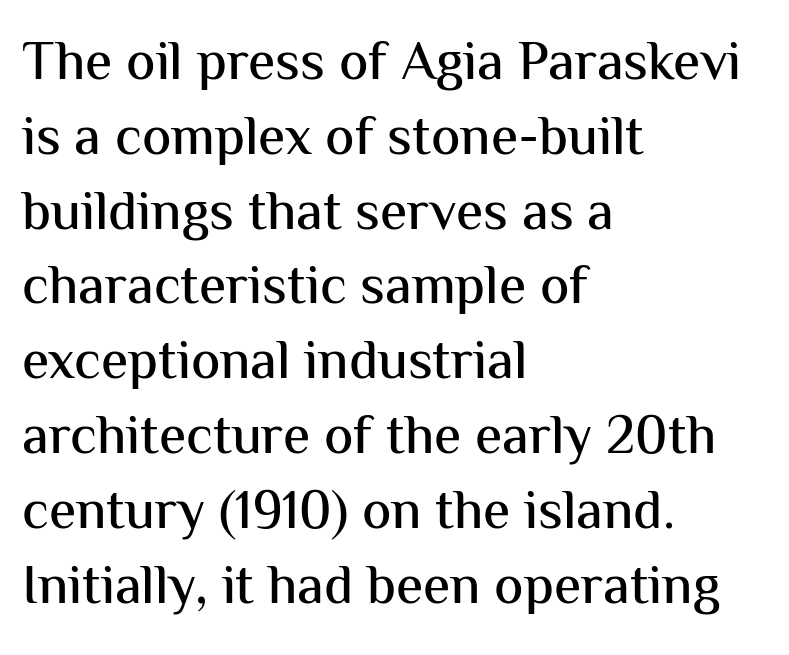
{"serif": "no", "italic": "no", "width": "normal", "stroke_contrast": "medium", "x_height": "medium", "monospaced": "no", "underline": "no", "align": "left", "line_spacing": "normal", "line_spacing_ratio": 1.36, "letter_spacing": "normal", "letter_spacing_em": 0.0, "glyph_px": 55}
